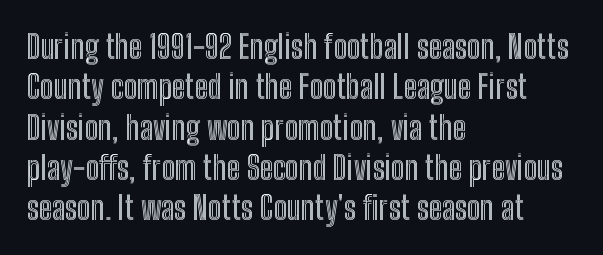
The image shows 32 px condensed type, upright; set left-aligned, normal line spacing (1.26x), normal letter spacing, not underlined; a medium x-height.
